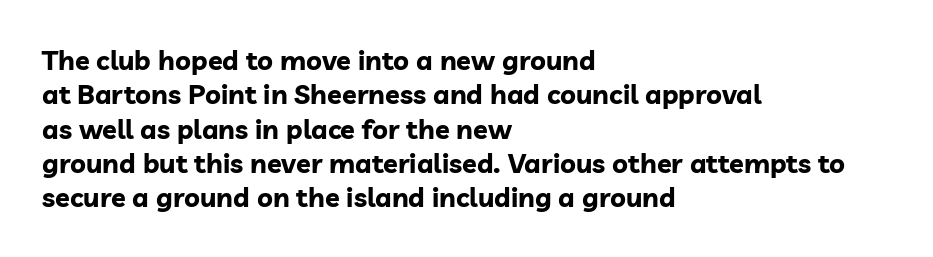
The image shows 27 px bold type, upright; set left-aligned, normal line spacing (1.27x), normal letter spacing, not underlined.
